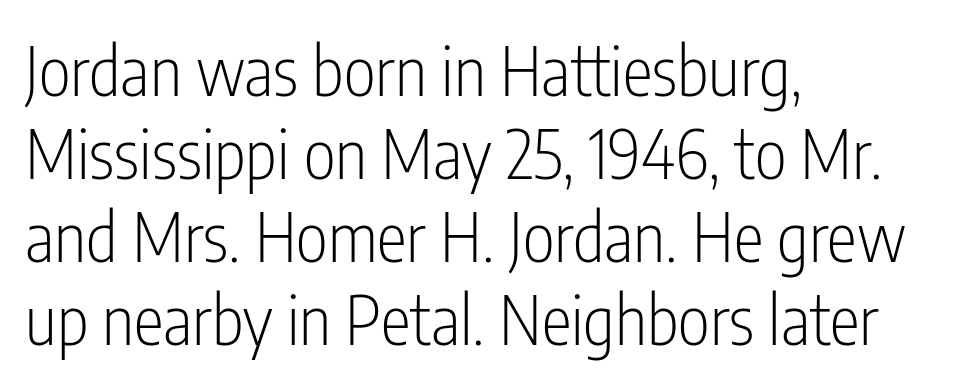
{"serif": "no", "italic": "no", "bold": "no", "weight": "light", "width": "condensed", "stroke_contrast": "low", "x_height": "medium", "monospaced": "no", "underline": "no", "align": "left", "line_spacing_ratio": 1.22, "letter_spacing": "normal", "letter_spacing_em": 0.0, "glyph_px": 68}
